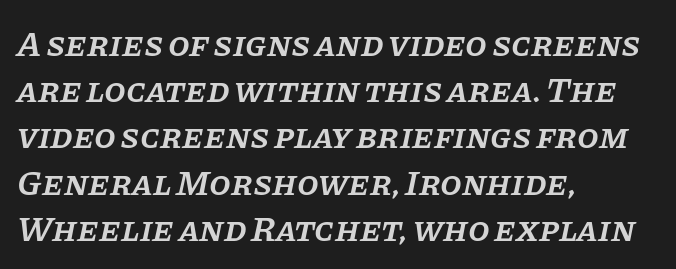
{"serif": "yes", "italic": "yes", "lean": "right", "slant_degrees": 11, "bold": "semi", "weight": "semibold", "width": "normal", "stroke_contrast": "low", "x_height": "large", "monospaced": "no", "underline": "no", "align": "left", "line_spacing": "normal", "line_spacing_ratio": 1.32, "letter_spacing": "normal", "letter_spacing_em": 0.0, "glyph_px": 35}
